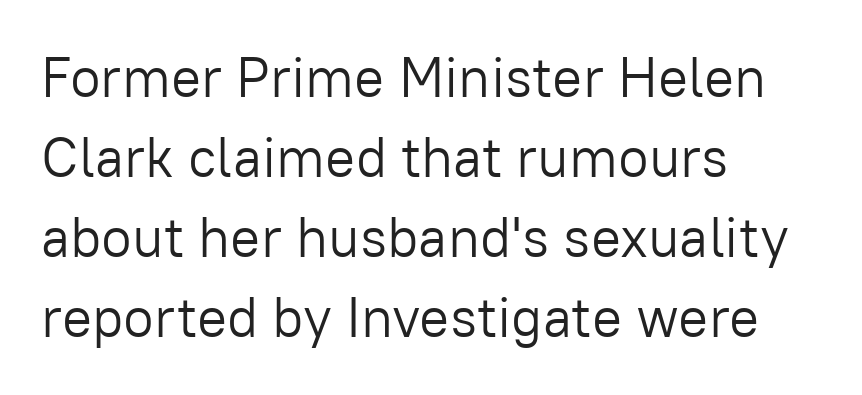
Q: Is the text bold? A: No.
Q: Is the text italic (slanted)? A: No, it is upright.
Q: Is the typeface a serif or a sans-serif typeface? A: Sans-serif.
Q: Is the text underlined? A: No.
Q: How is the paragraph aligned? A: Left-aligned.
Q: Is the spacing between letters normal or unusually wide? A: Normal.
Q: Is the spacing between lines tight, normal or loose? A: Normal.
Q: Width (condensed, normal, or wide)? A: Normal.
Q: Stroke contrast? A: Low.
Q: x-height? A: Medium.
Q: Monospaced? A: No.
